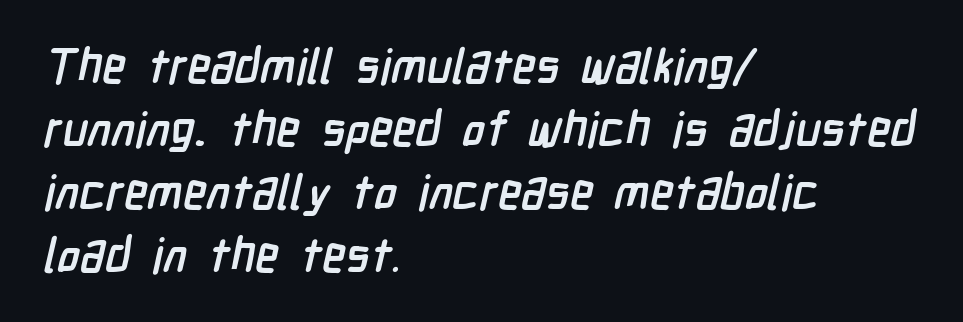
The image shows 48 px semibold, condensed sans-serif type; set left-aligned, normal line spacing (1.31x), normal letter spacing, not underlined; low stroke contrast and a medium x-height.
